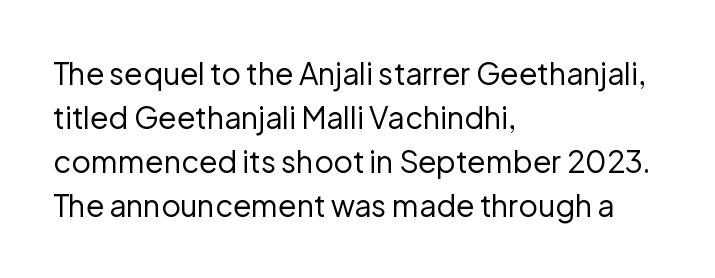
{"serif": "no", "italic": "no", "bold": "no", "weight": "regular", "width": "normal", "stroke_contrast": "low", "x_height": "medium", "monospaced": "no", "underline": "no", "align": "left", "line_spacing": "normal", "line_spacing_ratio": 1.47, "letter_spacing": "normal", "letter_spacing_em": 0.0, "glyph_px": 30}
